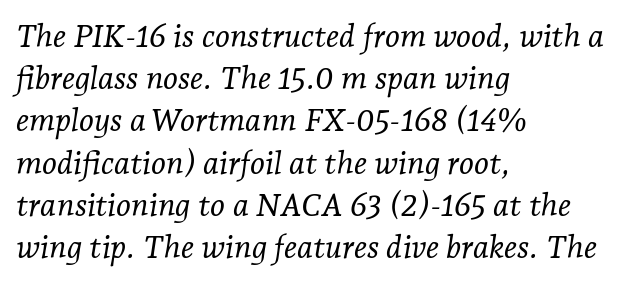
Q: Is the text bold? A: No.
Q: Is the text italic (slanted)? A: Yes, it leans right by about 7 degrees.
Q: Is the typeface a serif or a sans-serif typeface? A: Serif.
Q: Is the text underlined? A: No.
Q: How is the paragraph aligned? A: Left-aligned.
Q: Is the spacing between letters normal or unusually wide? A: Normal.
Q: Is the spacing between lines tight, normal or loose? A: Normal.
Q: Width (condensed, normal, or wide)? A: Normal.
Q: Stroke contrast? A: Low.
Q: x-height? A: Medium.
Q: Monospaced? A: No.
